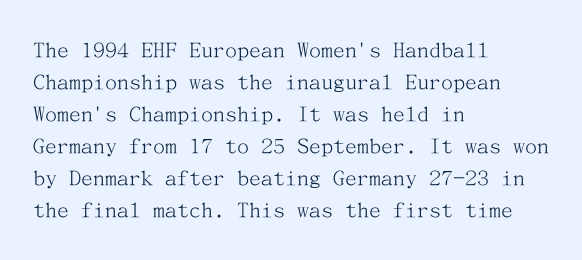
Q: Is the text bold? A: No.
Q: Is the text italic (slanted)? A: No, it is upright.
Q: Is the text underlined? A: No.
Q: How is the paragraph aligned? A: Left-aligned.
Q: Is the spacing between letters normal or unusually wide? A: Normal.
Q: Is the spacing between lines tight, normal or loose? A: Normal.
